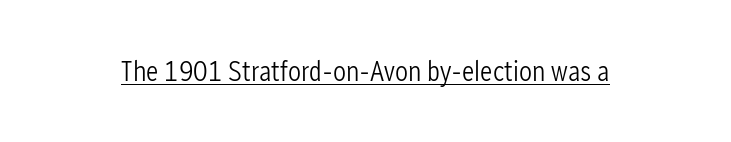
The image shows 29 px light, condensed sans-serif type, upright; set normal letter spacing, underlined; low stroke contrast and a medium x-height.
